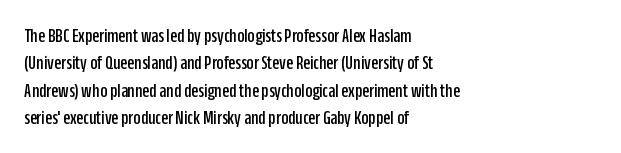
{"italic": "no", "underline": "no", "align": "left", "line_spacing": "normal", "line_spacing_ratio": 1.37, "letter_spacing": "normal", "letter_spacing_em": 0.0, "glyph_px": 20}
